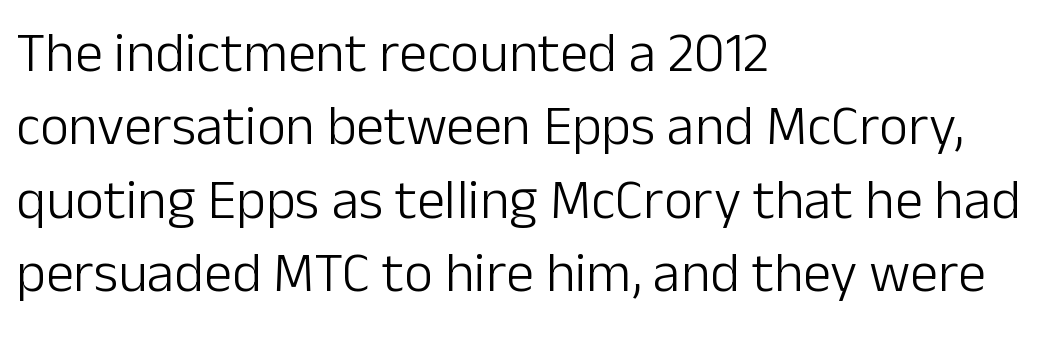
Q: Is the text bold? A: No.
Q: Is the text italic (slanted)? A: No, it is upright.
Q: Is the typeface a serif or a sans-serif typeface? A: Sans-serif.
Q: Is the text underlined? A: No.
Q: How is the paragraph aligned? A: Left-aligned.
Q: Is the spacing between letters normal or unusually wide? A: Normal.
Q: Is the spacing between lines tight, normal or loose? A: Normal.
Q: Width (condensed, normal, or wide)? A: Normal.
Q: Stroke contrast? A: Low.
Q: x-height? A: Medium.
Q: Monospaced? A: No.
